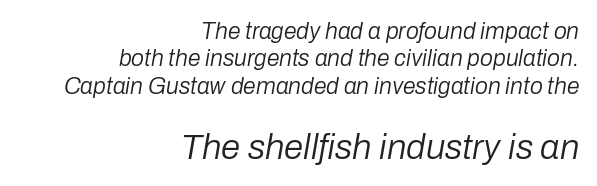
The image shows 35 px regular-weight type, italic (leaning right); set right-aligned, line spacing 1.19x, normal letter spacing, not underlined; the second (bottom) block is 1.52x larger; low stroke contrast and a medium x-height.
